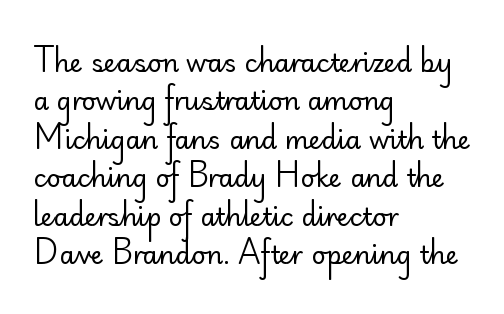
Q: Is the text bold? A: No.
Q: Is the text italic (slanted)? A: No, it is upright.
Q: Is the text underlined? A: No.
Q: How is the paragraph aligned? A: Left-aligned.
Q: Is the spacing between letters normal or unusually wide? A: Normal.
Q: Is the spacing between lines tight, normal or loose? A: Normal.
